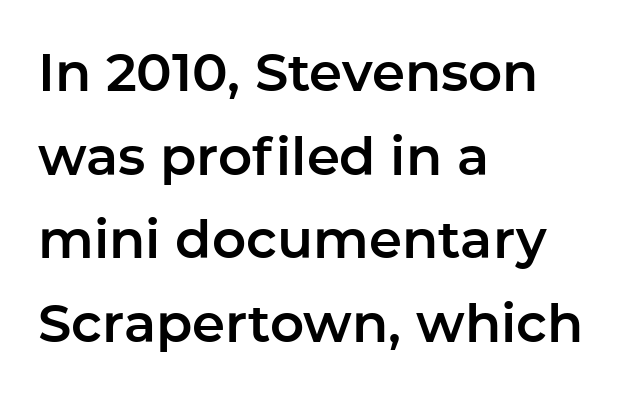
The image shows 53 px sans-serif type, upright; set left-aligned, normal line spacing (1.58x), normal letter spacing, not underlined; low stroke contrast and a medium x-height.
